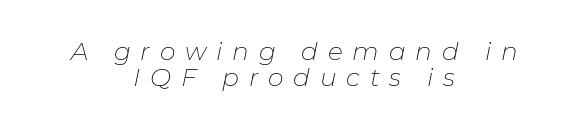
The designer dialed line spacing down below the default. Check under the words: just untouched page. There is plenty of visible air inserted between adjacent glyphs. The whitespace from short lines is split evenly between both sides.
